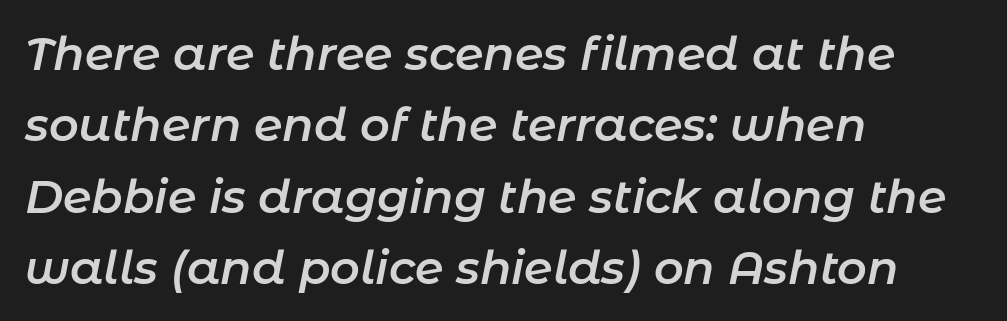
Q: Is the text bold? A: Semi-bold.
Q: Is the text italic (slanted)? A: Yes, it leans right by about 11 degrees.
Q: Is the text underlined? A: No.
Q: How is the paragraph aligned? A: Left-aligned.
Q: Is the spacing between letters normal or unusually wide? A: Normal.
Q: Is the spacing between lines tight, normal or loose? A: Normal.
Q: Width (condensed, normal, or wide)? A: Normal.
Q: Stroke contrast? A: Low.
Q: x-height? A: Medium.
Q: Monospaced? A: No.
